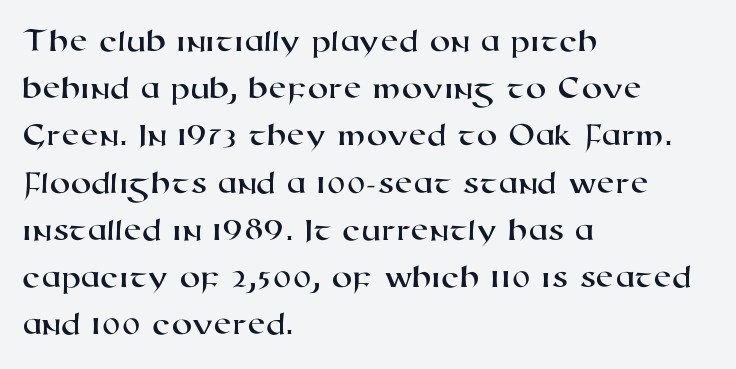
{"serif": "no", "width": "wide", "stroke_contrast": "high", "x_height": "medium", "monospaced": "no", "underline": "no", "align": "left", "line_spacing": "normal", "line_spacing_ratio": 1.43, "letter_spacing": "normal", "letter_spacing_em": 0.0, "glyph_px": 33}
